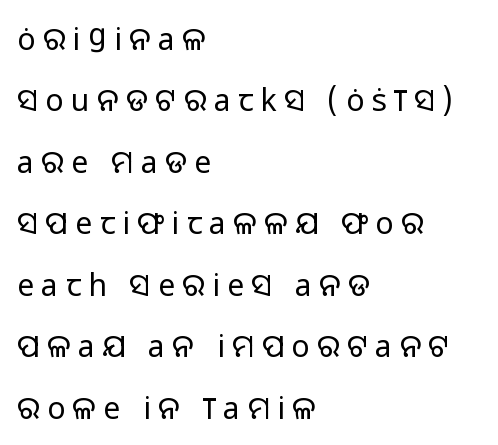
The image shows 30 px regular-weight sans-serif type, upright; set left-aligned, loose line spacing (2.05x), unusually wide letter spacing (+0.25 em), not underlined; low stroke contrast and a medium x-height.
